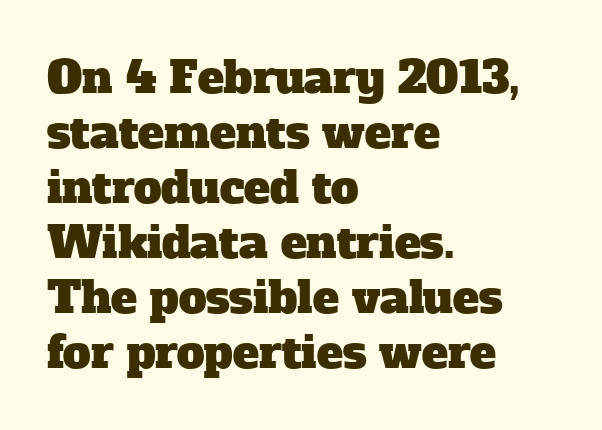
Q: Is the typeface a serif or a sans-serif typeface? A: Serif.
Q: Is the text underlined? A: No.
Q: How is the paragraph aligned? A: Left-aligned.
Q: Is the spacing between letters normal or unusually wide? A: Normal.
Q: Is the spacing between lines tight, normal or loose? A: Normal.
Q: Width (condensed, normal, or wide)? A: Normal.
Q: Stroke contrast? A: Low.
Q: x-height? A: Medium.
Q: Monospaced? A: No.
